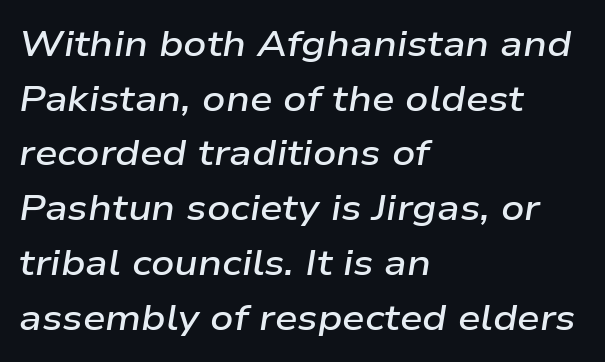
Caption: standard tracking, unaltered. Typographic density is moderately raised because the face is semibold. This block has exactly the height ordinary leading produces. These lines are rendered in a variable-pitch font.
